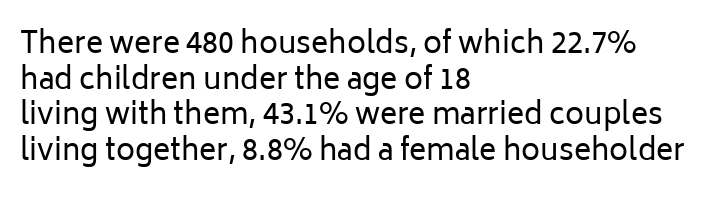
The image shows 29 px regular-weight sans-serif type, upright; set left-aligned, line spacing 1.23x, normal letter spacing, not underlined; low stroke contrast and a medium x-height.
